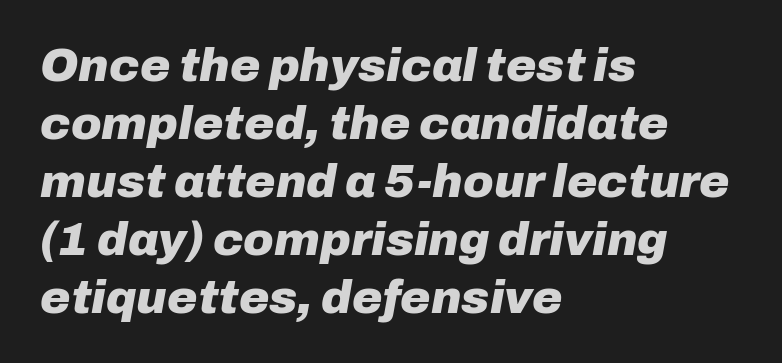
Q: Is the text bold? A: Yes.
Q: Is the text italic (slanted)? A: Yes, it leans right by about 10 degrees.
Q: Is the text underlined? A: No.
Q: How is the paragraph aligned? A: Left-aligned.
Q: Is the spacing between letters normal or unusually wide? A: Normal.
Q: Is the spacing between lines tight, normal or loose? A: Normal.
Q: Width (condensed, normal, or wide)? A: Normal.
Q: Stroke contrast? A: Low.
Q: x-height? A: Medium.
Q: Monospaced? A: No.
